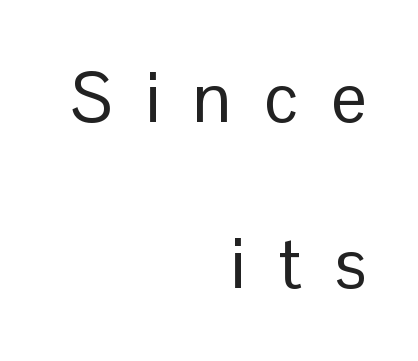
{"serif": "no", "italic": "no", "bold": "no", "weight": "regular", "width": "normal", "stroke_contrast": "low", "x_height": "medium", "monospaced": "no", "underline": "no", "align": "right", "line_spacing": "loose", "line_spacing_ratio": 2.37, "letter_spacing": "wide", "letter_spacing_em": 0.47, "glyph_px": 70}
